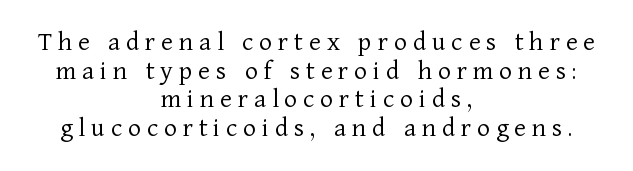
Reading down the block, each line starts at a different indent, mirrored at its end. Compared with typical paragraphs, the rows here are closer together. Old-style or modern, the face here clearly has serifs. Each stroke keeps to a modest, everyday thickness or less.
